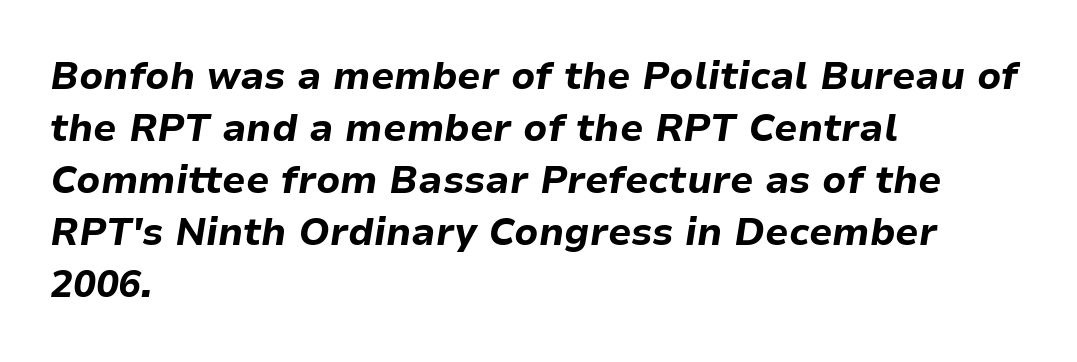
The image shows 38 px bold type, italic (leaning right); set left-aligned, normal line spacing (1.37x), normal letter spacing, not underlined; low stroke contrast and a medium x-height.
